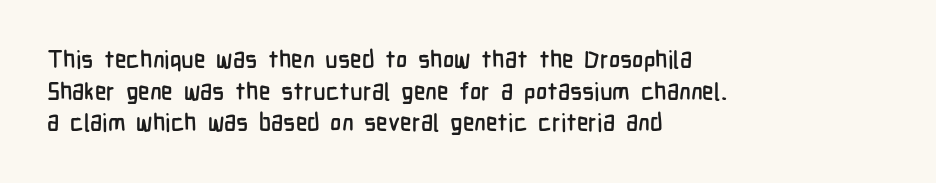
{"italic": "no", "underline": "no", "align": "left", "line_spacing": "normal", "line_spacing_ratio": 1.32, "letter_spacing": "normal", "letter_spacing_em": 0.0, "glyph_px": 24}
